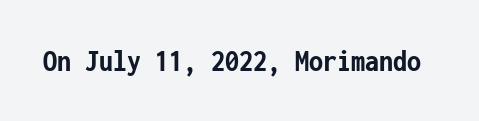
Q: Is the text bold? A: Yes.
Q: Is the text italic (slanted)? A: No, it is upright.
Q: Is the typeface a serif or a sans-serif typeface? A: Sans-serif.
Q: Is the text underlined? A: No.
Q: Is the spacing between letters normal or unusually wide? A: Normal.
Q: Width (condensed, normal, or wide)? A: Condensed.
Q: Stroke contrast? A: Low.
Q: x-height? A: Medium.
Q: Monospaced? A: Yes.
